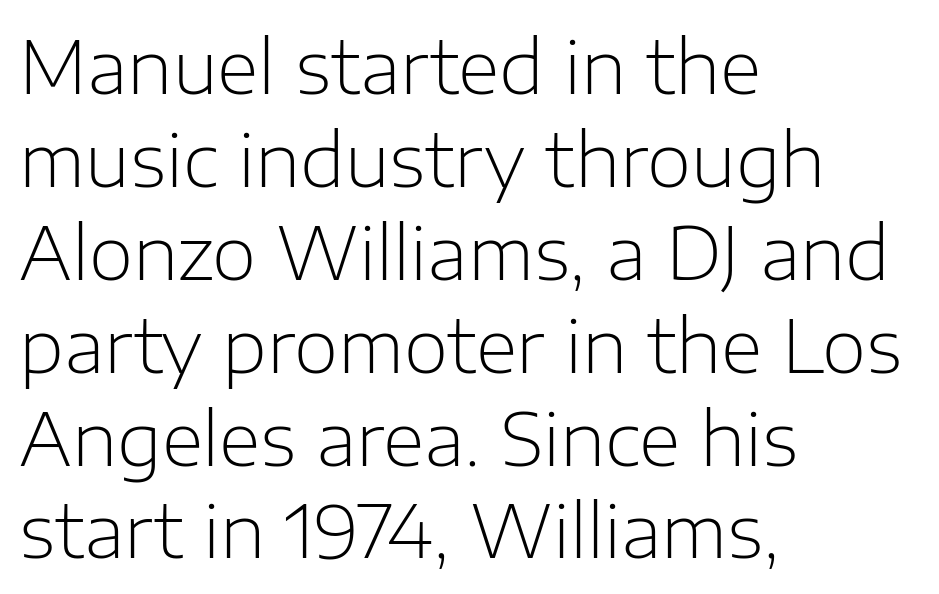
Q: Is the text bold? A: No.
Q: Is the text italic (slanted)? A: No, it is upright.
Q: Is the typeface a serif or a sans-serif typeface? A: Sans-serif.
Q: Is the text underlined? A: No.
Q: How is the paragraph aligned? A: Left-aligned.
Q: Is the spacing between letters normal or unusually wide? A: Normal.
Q: Is the spacing between lines tight, normal or loose? A: Normal.
Q: Width (condensed, normal, or wide)? A: Normal.
Q: Stroke contrast? A: Low.
Q: x-height? A: Medium.
Q: Monospaced? A: No.
